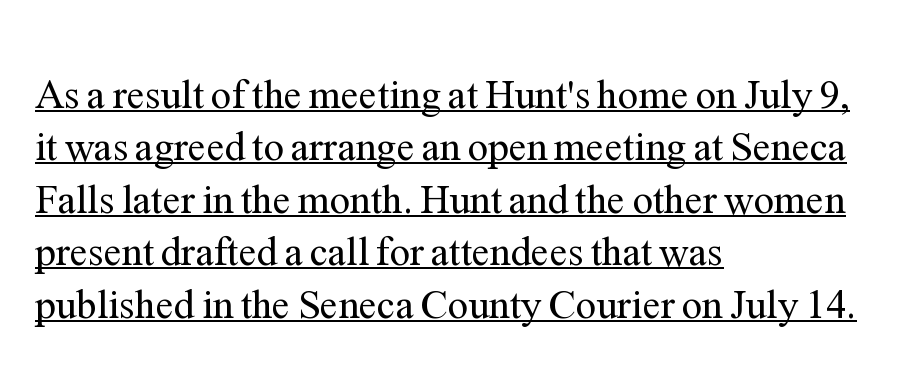
Q: Is the text bold? A: No.
Q: Is the text italic (slanted)? A: No, it is upright.
Q: Is the typeface a serif or a sans-serif typeface? A: Serif.
Q: Is the text underlined? A: Yes.
Q: How is the paragraph aligned? A: Left-aligned.
Q: Is the spacing between letters normal or unusually wide? A: Normal.
Q: Is the spacing between lines tight, normal or loose? A: Normal.
Q: Width (condensed, normal, or wide)? A: Normal.
Q: Stroke contrast? A: Medium.
Q: x-height? A: Medium.
Q: Monospaced? A: No.
